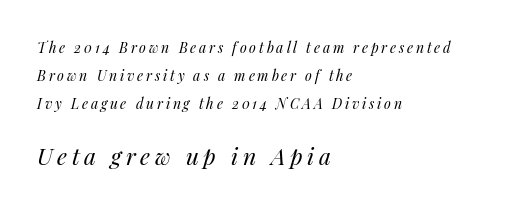
Small over large — that's the arrangement of the two blocks here. These lines were composed using italics. Weight: in the light-to-regular range. The face used here is rendered with a markedly widened letterfit. Leftover space on each line is placed entirely after the last word. The passage shown stacks its lines with a broad gap.
